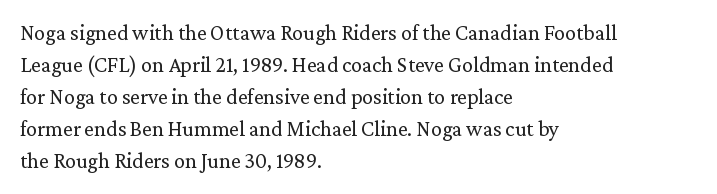
The image shows 22 px text type, upright; set left-aligned, normal line spacing (1.46x), normal letter spacing, not underlined.
